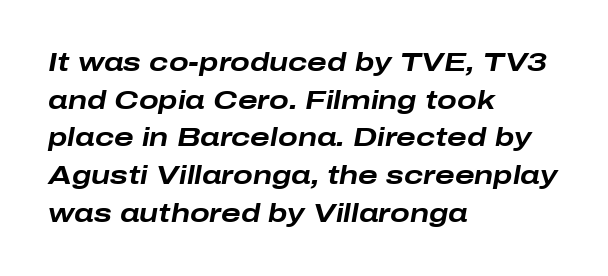
Q: Is the text bold? A: Yes.
Q: Is the text italic (slanted)? A: Yes, it leans right by about 10 degrees.
Q: Is the text underlined? A: No.
Q: How is the paragraph aligned? A: Left-aligned.
Q: Is the spacing between letters normal or unusually wide? A: Normal.
Q: Is the spacing between lines tight, normal or loose? A: Normal.
